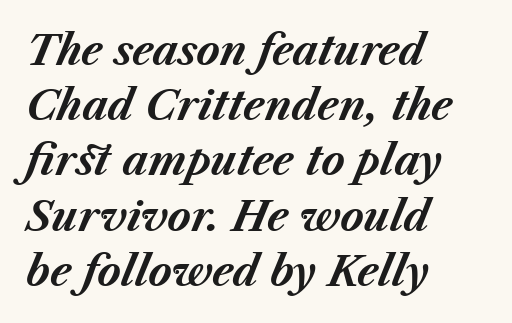
The image shows 40 px bold type, italic (leaning right); set left-aligned, normal line spacing (1.38x), normal letter spacing, not underlined; medium stroke contrast and a medium x-height.
